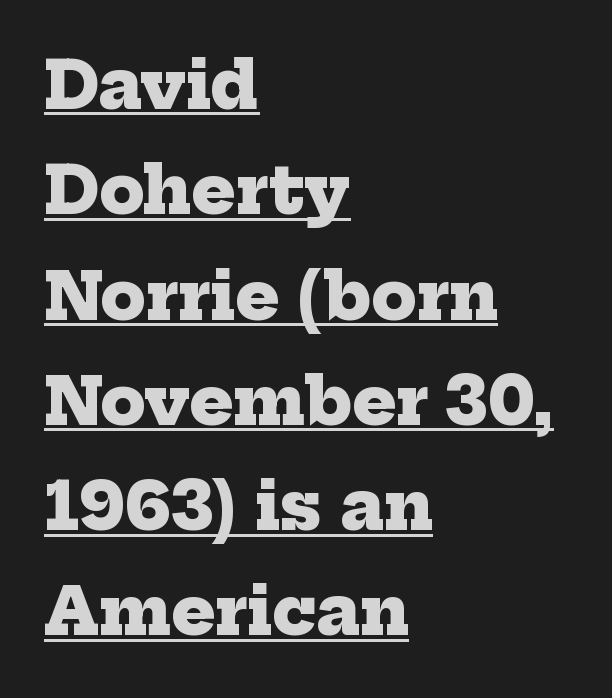
Q: Is the text bold? A: Yes.
Q: Is the typeface a serif or a sans-serif typeface? A: Serif.
Q: Is the text underlined? A: Yes.
Q: How is the paragraph aligned? A: Left-aligned.
Q: Is the spacing between letters normal or unusually wide? A: Normal.
Q: Is the spacing between lines tight, normal or loose? A: Normal.
Q: Width (condensed, normal, or wide)? A: Normal.
Q: Stroke contrast? A: Low.
Q: x-height? A: Medium.
Q: Monospaced? A: No.
